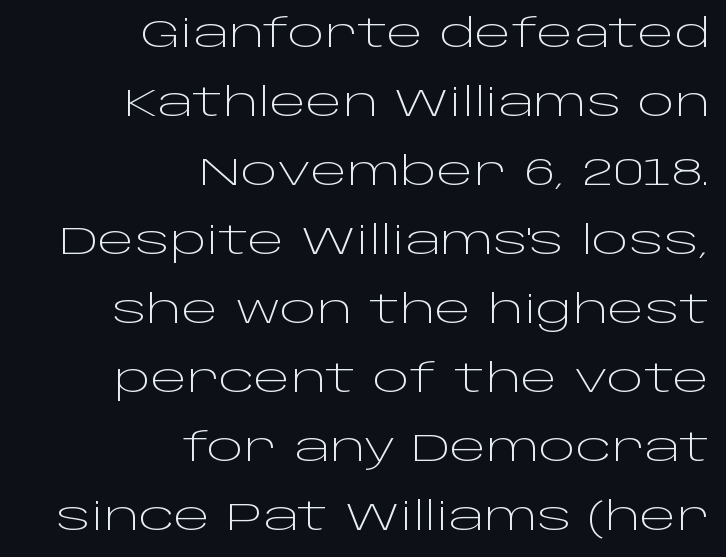
{"serif": "no", "italic": "no", "bold": "no", "weight": "light", "width": "wide", "stroke_contrast": "low", "x_height": "large", "monospaced": "no", "underline": "no", "align": "right", "line_spacing_ratio": 1.77, "letter_spacing": "normal", "letter_spacing_em": 0.0, "glyph_px": 39}
